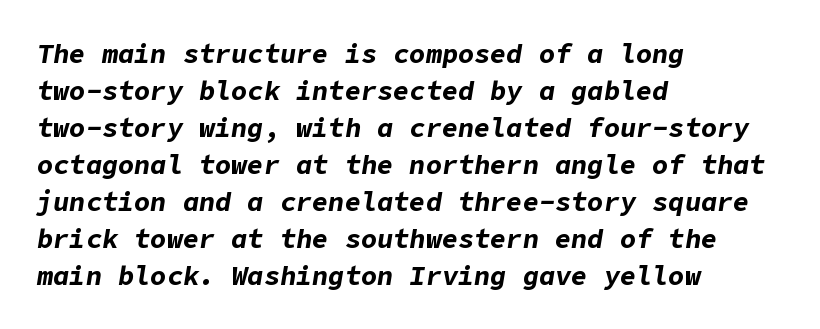
Q: Is the text bold? A: Yes.
Q: Is the text italic (slanted)? A: Yes, it leans right by about 9 degrees.
Q: Is the text underlined? A: No.
Q: How is the paragraph aligned? A: Left-aligned.
Q: Is the spacing between letters normal or unusually wide? A: Normal.
Q: Is the spacing between lines tight, normal or loose? A: Normal.
